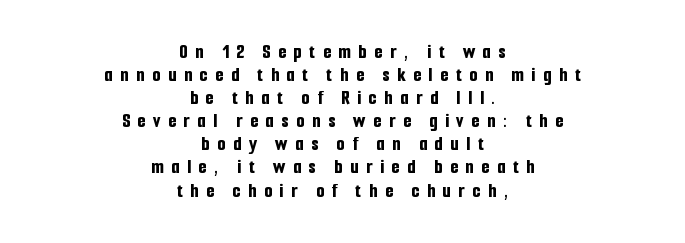
Q: Is the text bold? A: Yes.
Q: Is the text italic (slanted)? A: No, it is upright.
Q: Is the text underlined? A: No.
Q: How is the paragraph aligned? A: Centered.
Q: Is the spacing between letters normal or unusually wide? A: Unusually wide.
Q: Is the spacing between lines tight, normal or loose? A: Tight.
